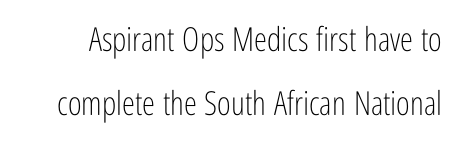
The image shows 33 px light, condensed sans-serif type, upright; set loose line spacing (1.93x), normal letter spacing, not underlined; low stroke contrast and a medium x-height.
